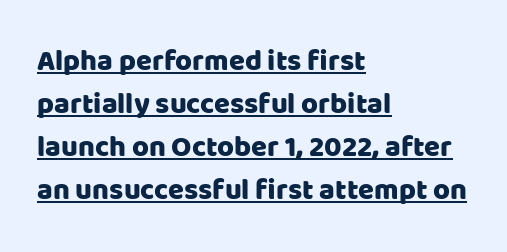
A continuous stroke trails under the words, as in a hyperlink. Every row of glyphs begins at an identical x-position on the left. The font's upright variant was chosen for this text. Each new line begins a customary step beneath the previous one.
